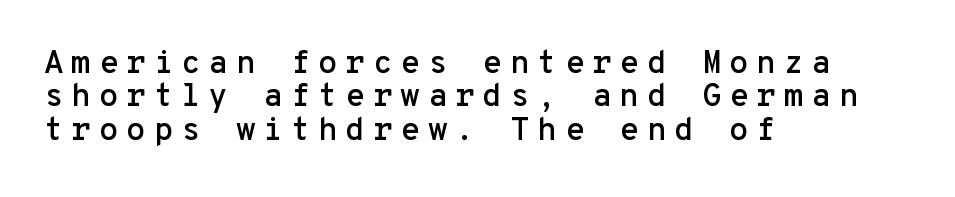
{"serif": "no", "italic": "no", "width": "normal", "stroke_contrast": "low", "x_height": "medium", "monospaced": "yes", "underline": "no", "align": "left", "line_spacing": "tight", "line_spacing_ratio": 1.04, "letter_spacing": "wide", "letter_spacing_em": 0.24, "glyph_px": 32}
